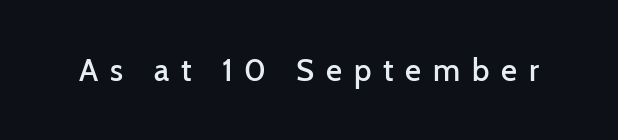
{"serif": "no", "italic": "no", "bold": "semi", "weight": "semibold", "width": "normal", "stroke_contrast": "low", "x_height": "medium", "monospaced": "no", "underline": "no", "letter_spacing": "wide", "letter_spacing_em": 0.38, "glyph_px": 31}
